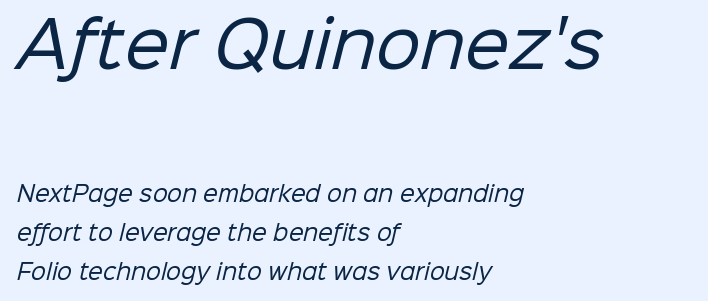
The image shows 63 px regular-weight sans-serif type; set left-aligned, line spacing 1.85x, normal letter spacing, not underlined; the first (top) block is 3.0x larger; low stroke contrast and a medium x-height.
